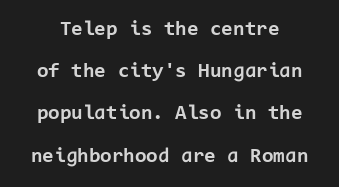
{"italic": "no", "bold": "yes", "underline": "no", "line_spacing": "loose", "line_spacing_ratio": 2.01, "letter_spacing": "normal", "letter_spacing_em": 0.0, "glyph_px": 21}
